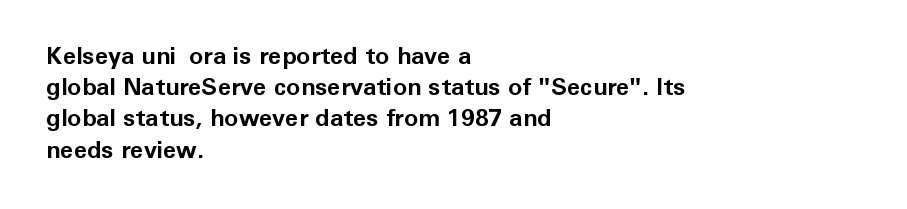
The image shows 24 px bold type, upright; set left-aligned, normal line spacing (1.3x), normal letter spacing, not underlined.
